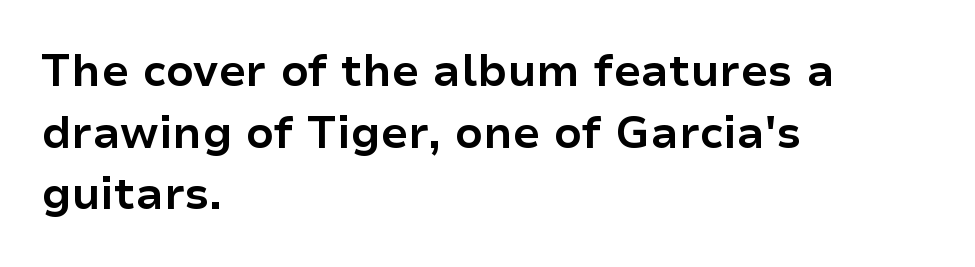
Unlike italic type, these characters show no tilt at all. The space directly below the letters is spotless. Varying glyph widths throughout — classic text-font behaviour. Plenty of ink on the page — the face is bold. The ragged edge is on the right, which tells us the setting is flush left.
